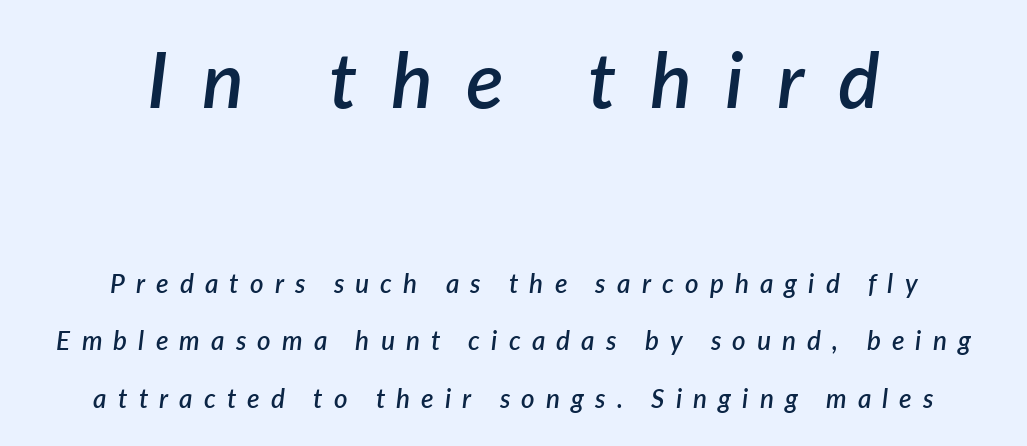
Centered paragraph, ragged on both sides. Glyph-to-glyph distance is far greater than everyday printed text. Character widths vary here, with narrow letters taking less room than wide ones. If you squint, the top block still reads clearly — it's the larger of the two. Successive baselines arrive slowly, with a big drop between each.
